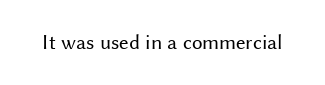
Q: Is the text bold? A: No.
Q: Is the text italic (slanted)? A: No, it is upright.
Q: Is the text underlined? A: No.
Q: Is the spacing between letters normal or unusually wide? A: Normal.
